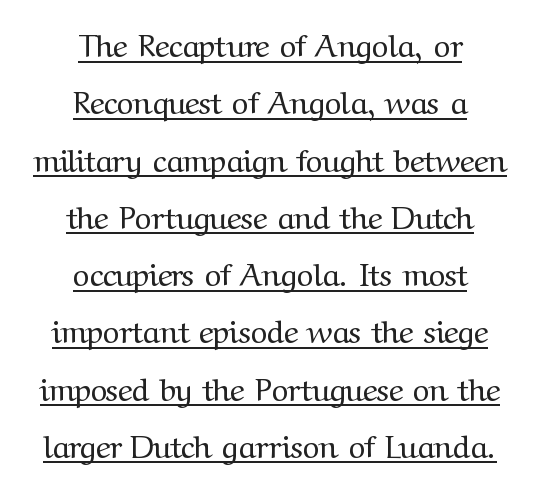
The image shows 32 px regular-weight serif type, upright; set centered, line spacing 1.79x, normal letter spacing, underlined; medium stroke contrast and a medium x-height.
